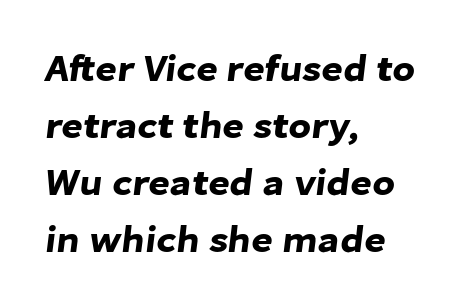
{"serif": "no", "width": "normal", "stroke_contrast": "low", "x_height": "medium", "monospaced": "no", "underline": "no", "align": "left", "line_spacing": "normal", "line_spacing_ratio": 1.54, "letter_spacing": "normal", "letter_spacing_em": 0.0, "glyph_px": 37}
